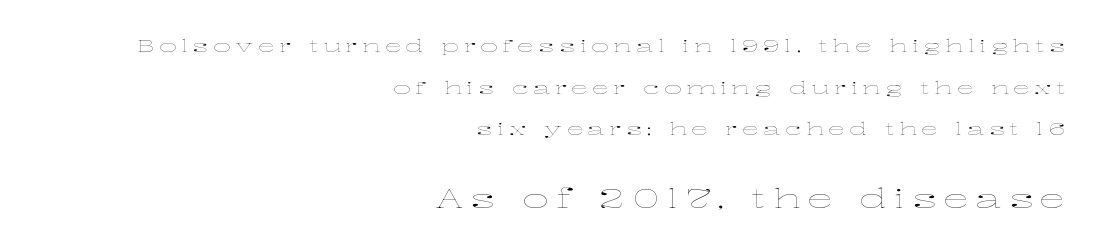
Q: Is the text bold? A: No.
Q: Is the text italic (slanted)? A: No, it is upright.
Q: Is the text underlined? A: No.
Q: How is the paragraph aligned? A: Right-aligned.
Q: Is the spacing between letters normal or unusually wide? A: Unusually wide.
Q: Is the spacing between lines tight, normal or loose? A: Loose.
Q: Which block of text is set in a larger size, the first (top) or the second (bottom)? A: The second (bottom) one.
